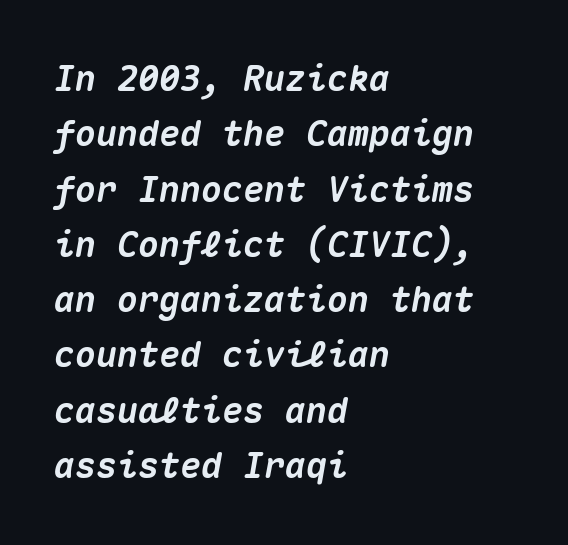
The passage shown is not underscored anywhere. You can tell it's italic because the verticals aren't actually vertical. Each letter, wide or thin by design, is forced into the same width here. Words appear dense and cohesive because spacing is normal.
